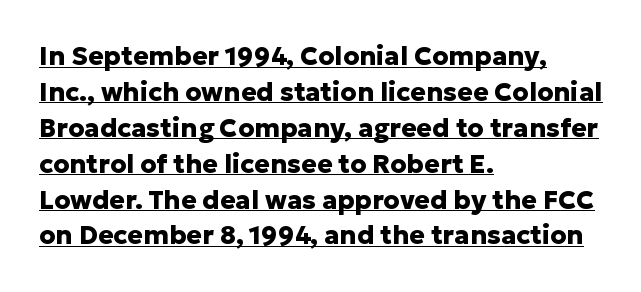
{"italic": "no", "bold": "yes", "underline": "yes", "align": "left", "line_spacing": "normal", "line_spacing_ratio": 1.38, "letter_spacing": "normal", "letter_spacing_em": 0.0, "glyph_px": 26}
